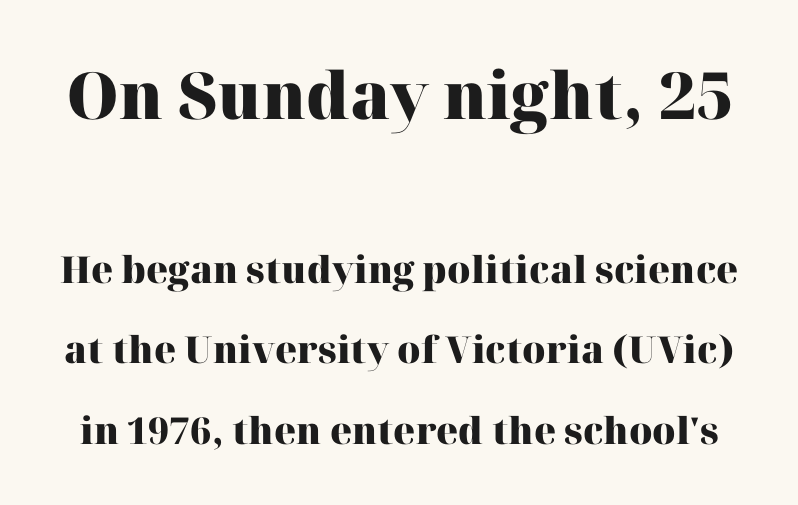
The image shows 65 px heavy serif type, upright; set loose line spacing (2.18x), normal letter spacing, not underlined; the first (top) block is 1.76x larger; high stroke contrast and a medium x-height.
